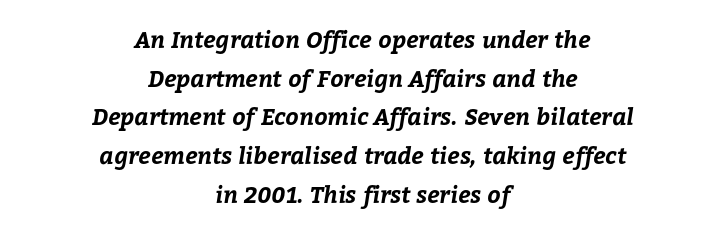
This sample uses plain, unmodified letter spacing. This sample is center-justified, so both line endings float freely. The letters are bold, with thick, heavy strokes. A normal amount of white space separates one row of letters from the next. The string is rendered with underlining switched off.
